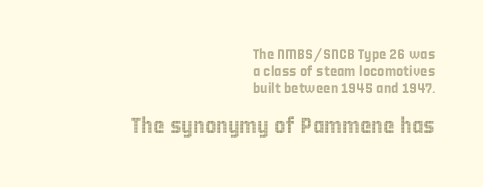
Each word holds together tightly as a unit, with standard inter-letter gaps. A roman cut, with each character standing at attention. The strip under each line holds only bare page. This sample is right-justified, so line beginnings fall wherever the words allow. Is the lower block the larger one? Yes — the lower block carries the bigger type.
